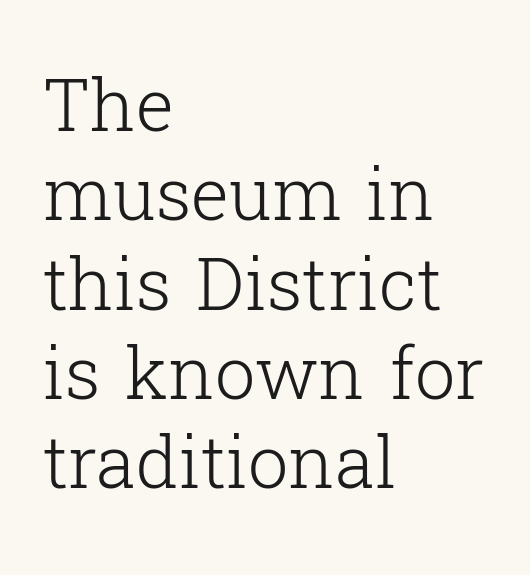
The letters sit at their default tracking, neither squeezed nor spread. These lines are rendered in a variable-pitch font. Letters have the restrained weight of plain body copy at most. You can tell it's not italic because the verticals are truly vertical. Horizontally, the lines are justified to the leading edge only. Nobody drew a line under any word here.
